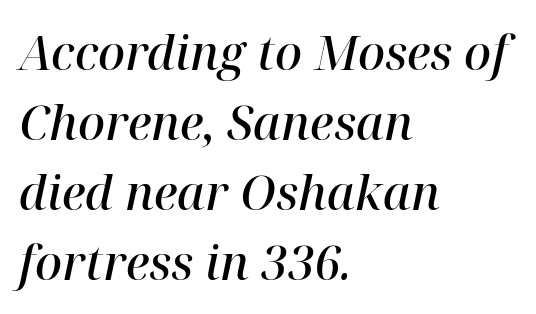
A typesetter would call this proportional, since set widths differ per character. The characters display serif detailing at their extremities. Spacing between characters is what you'd get straight out of the box. Posture: slanted. Each row of text sits above clean, open space.
